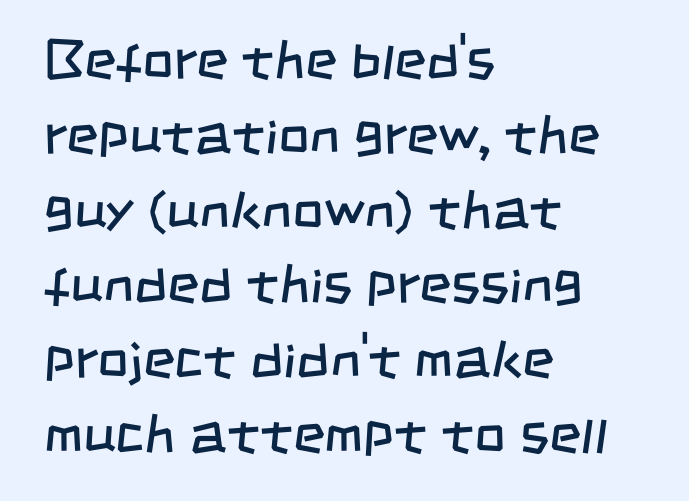
Students, observe: this is what conventionally led text looks like. No feet cap the strokes, marking this as sans-serif type. These lines are rendered in a variable-pitch font. Letters rest on an invisible, unmarked baseline.
